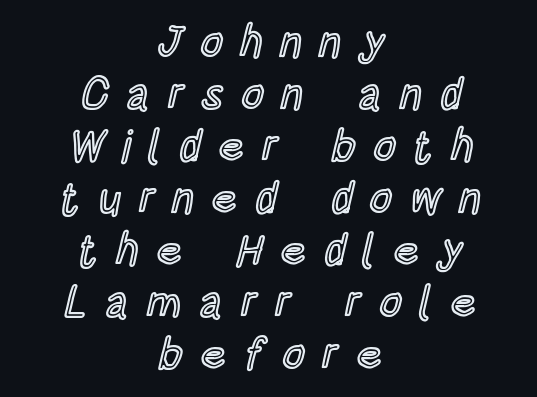
{"width": "condensed", "x_height": "large", "monospaced": "no", "underline": "no", "align": "center", "line_spacing_ratio": 1.18, "letter_spacing": "wide", "letter_spacing_em": 0.4, "glyph_px": 44}
